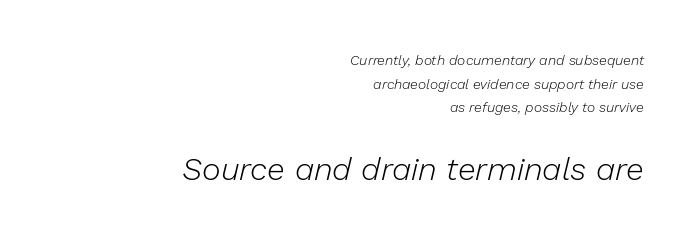
The image shows 32 px light type, italic (leaning right); set right-aligned, normal line spacing (1.68x), normal letter spacing, not underlined; the second (bottom) block is 2.29x larger; low stroke contrast and a medium x-height.
